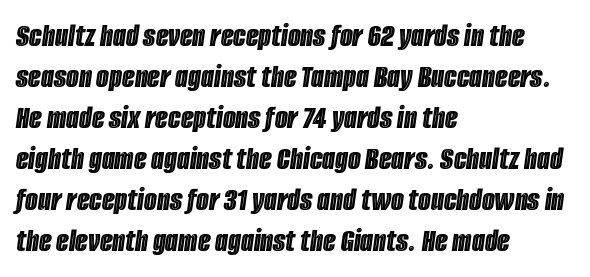
Q: Is the text italic (slanted)? A: Yes, it leans right by about 8 degrees.
Q: Is the text underlined? A: No.
Q: How is the paragraph aligned? A: Left-aligned.
Q: Is the spacing between letters normal or unusually wide? A: Normal.
Q: Width (condensed, normal, or wide)? A: Condensed.
Q: x-height? A: Large.
Q: Monospaced? A: No.
